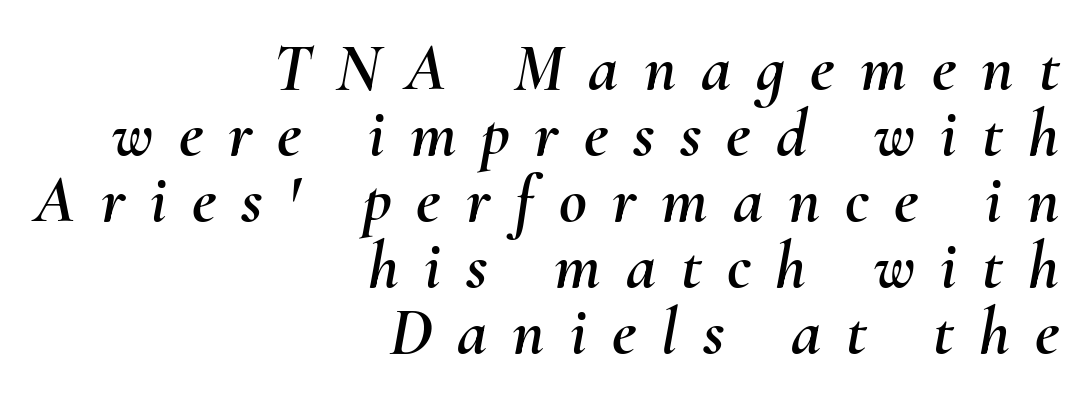
Q: Is the text italic (slanted)? A: Yes, it leans right by about 10 degrees.
Q: Is the text underlined? A: No.
Q: How is the paragraph aligned? A: Right-aligned.
Q: Is the spacing between letters normal or unusually wide? A: Unusually wide.
Q: Is the spacing between lines tight, normal or loose? A: Tight.
Q: Width (condensed, normal, or wide)? A: Normal.
Q: Stroke contrast? A: Medium.
Q: x-height? A: Small.
Q: Monospaced? A: No.
